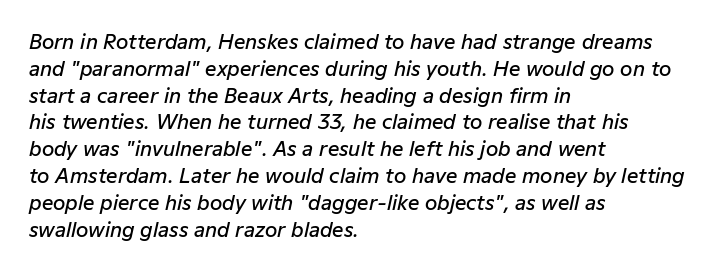
The image shows 20 px text type, italic (leaning right); set left-aligned, normal line spacing (1.34x), normal letter spacing, not underlined.
